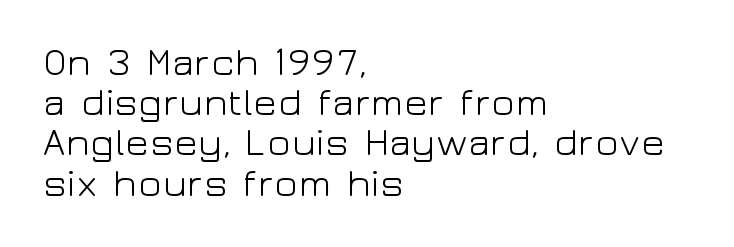
Is there any slant? The stems are plumb. Left-aligned paragraph, ragged on the right. These lines are rendered in a variable-pitch font. The tracking reads as untouched default to a designer's eye. A sans-serif font was chosen for this passage.
